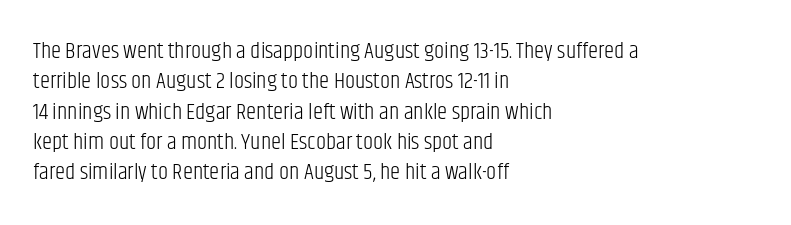
Q: Is the text bold? A: No.
Q: Is the text italic (slanted)? A: No, it is upright.
Q: Is the text underlined? A: No.
Q: How is the paragraph aligned? A: Left-aligned.
Q: Is the spacing between letters normal or unusually wide? A: Normal.
Q: Is the spacing between lines tight, normal or loose? A: Normal.
